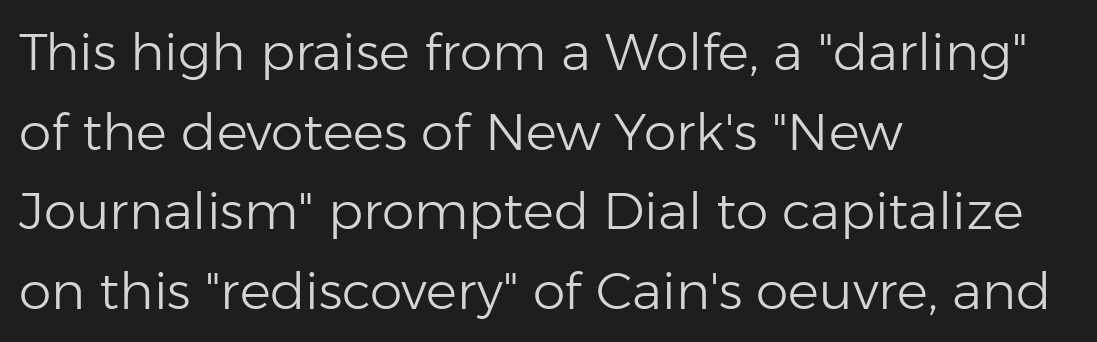
The image shows 52 px light sans-serif type, upright; set left-aligned, normal line spacing (1.53x), normal letter spacing, not underlined; low stroke contrast and a medium x-height.
